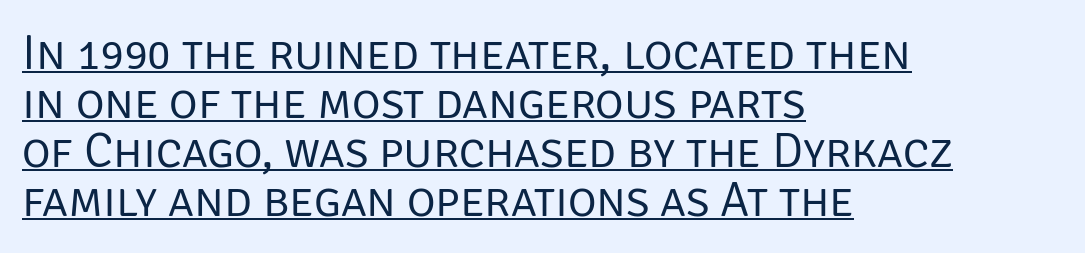
The image shows 49 px regular-weight sans-serif type, upright; set left-aligned, tight line spacing (1.0x), normal letter spacing, underlined; low stroke contrast and a large x-height.
